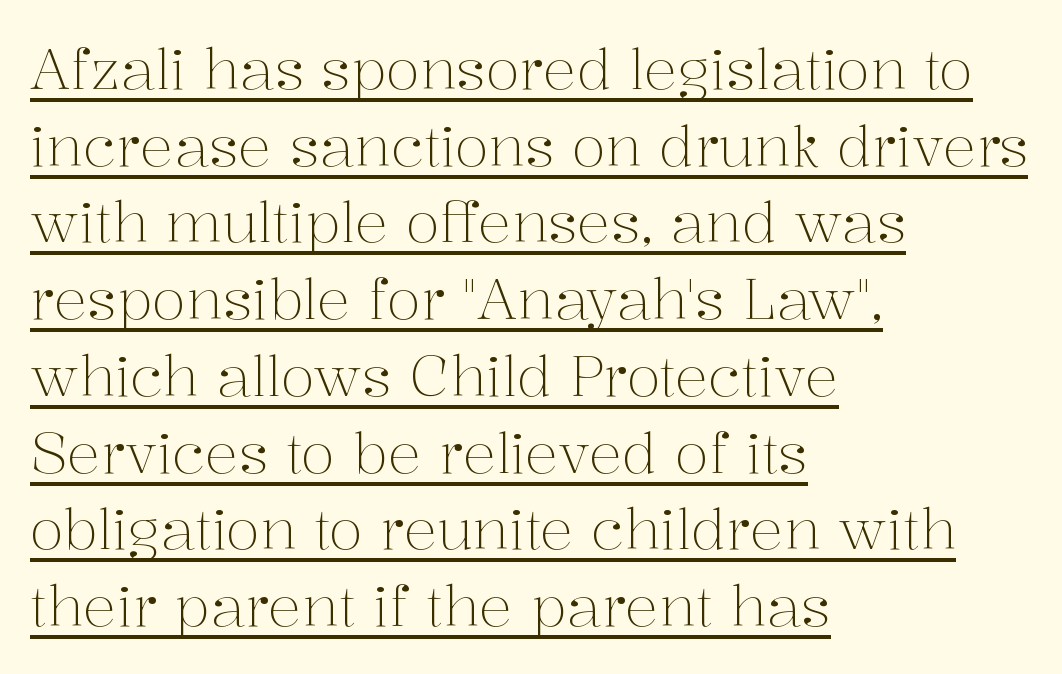
The image shows 56 px light serif type, upright; set left-aligned, normal line spacing (1.37x), normal letter spacing, underlined; medium stroke contrast and a medium x-height.
